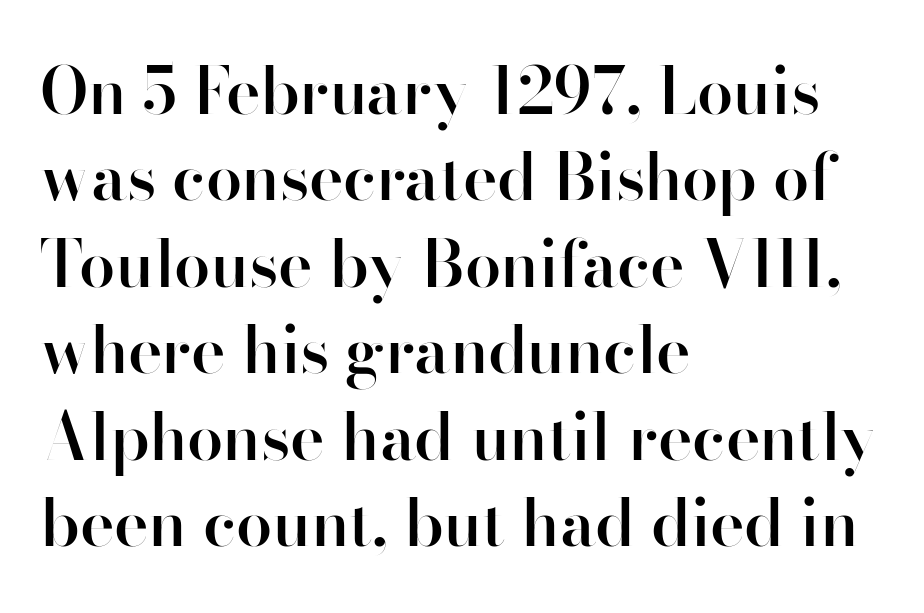
The image shows 65 px semibold sans-serif type, upright; set left-aligned, normal line spacing (1.33x), normal letter spacing, not underlined; high stroke contrast and a small x-height.
